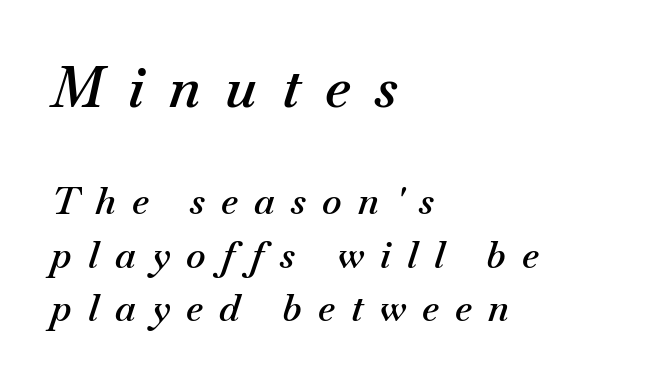
{"italic": "yes", "lean": "right", "slant_degrees": 18, "bold": "semi", "weight": "semibold", "width": "normal", "stroke_contrast": "medium", "x_height": "small", "monospaced": "no", "underline": "no", "align": "left", "line_spacing": "normal", "line_spacing_ratio": 1.45, "letter_spacing": "wide", "letter_spacing_em": 0.44, "larger_block": "first", "size_ratio": 1.51, "glyph_px": 56}
